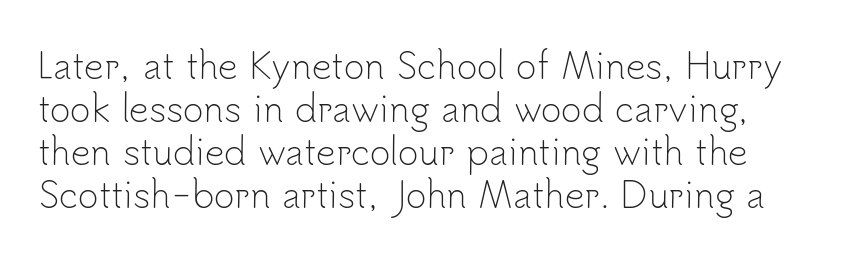
The image shows 35 px light sans-serif type, upright; set line spacing 1.23x, normal letter spacing, not underlined; low stroke contrast and a small x-height.
